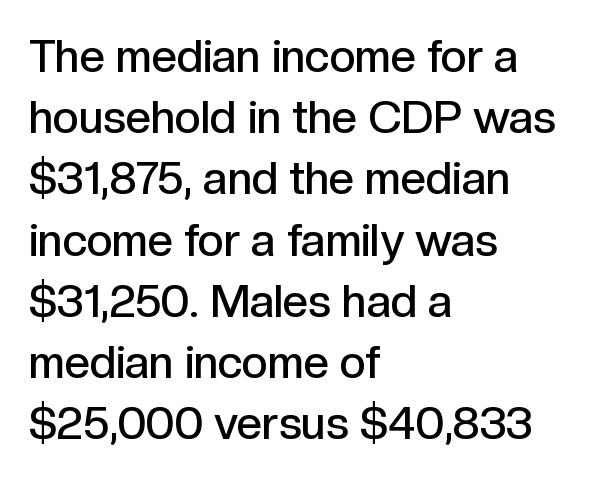
Q: Is the text bold? A: Semi-bold.
Q: Is the text italic (slanted)? A: No, it is upright.
Q: Is the typeface a serif or a sans-serif typeface? A: Sans-serif.
Q: Is the text underlined? A: No.
Q: How is the paragraph aligned? A: Left-aligned.
Q: Is the spacing between letters normal or unusually wide? A: Normal.
Q: Is the spacing between lines tight, normal or loose? A: Normal.
Q: Width (condensed, normal, or wide)? A: Normal.
Q: x-height? A: Medium.
Q: Monospaced? A: No.
